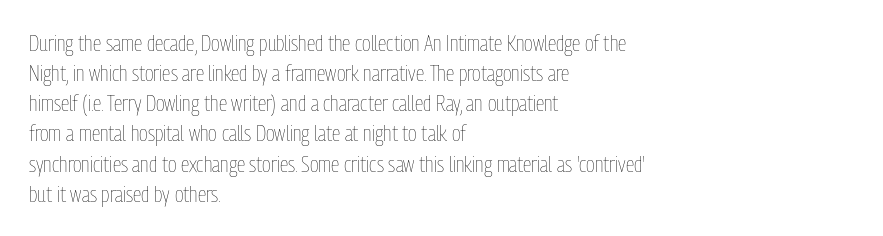
{"italic": "no", "bold": "no", "underline": "no", "align": "left", "line_spacing": "normal", "line_spacing_ratio": 1.37, "letter_spacing": "normal", "letter_spacing_em": 0.0, "glyph_px": 22}
